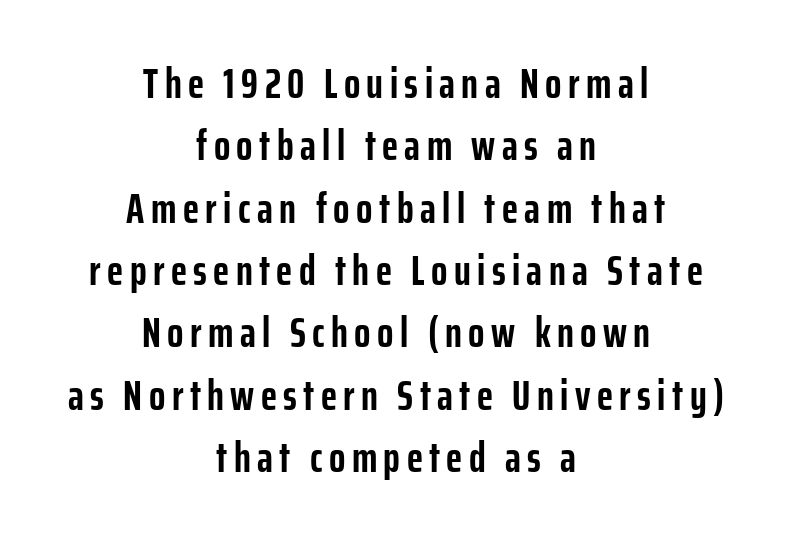
Q: Is the text bold? A: Yes.
Q: Is the text italic (slanted)? A: No, it is upright.
Q: Is the typeface a serif or a sans-serif typeface? A: Sans-serif.
Q: Is the text underlined? A: No.
Q: How is the paragraph aligned? A: Centered.
Q: Is the spacing between lines tight, normal or loose? A: Normal.
Q: Width (condensed, normal, or wide)? A: Condensed.
Q: Stroke contrast? A: Low.
Q: x-height? A: Medium.
Q: Monospaced? A: No.
